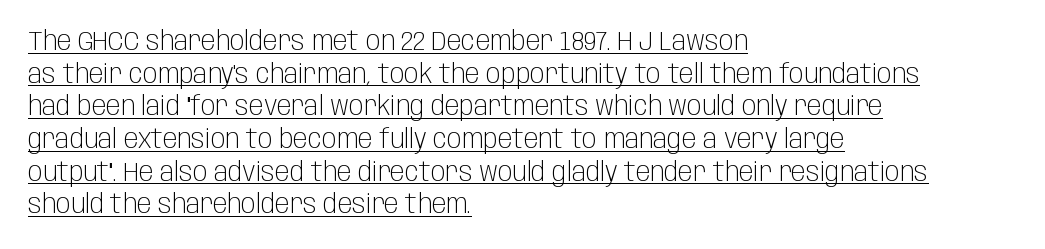
Q: Is the text bold? A: No.
Q: Is the text italic (slanted)? A: No, it is upright.
Q: Is the text underlined? A: Yes.
Q: How is the paragraph aligned? A: Left-aligned.
Q: Is the spacing between letters normal or unusually wide? A: Normal.
